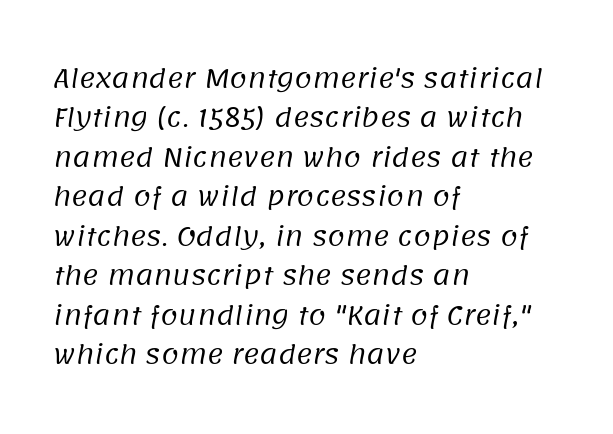
Descenders are the only things crossing below the line. Unbolded letterforms with no extra heft. The rows are spaced the way most documents space them. Where is the straight margin? On the left.
